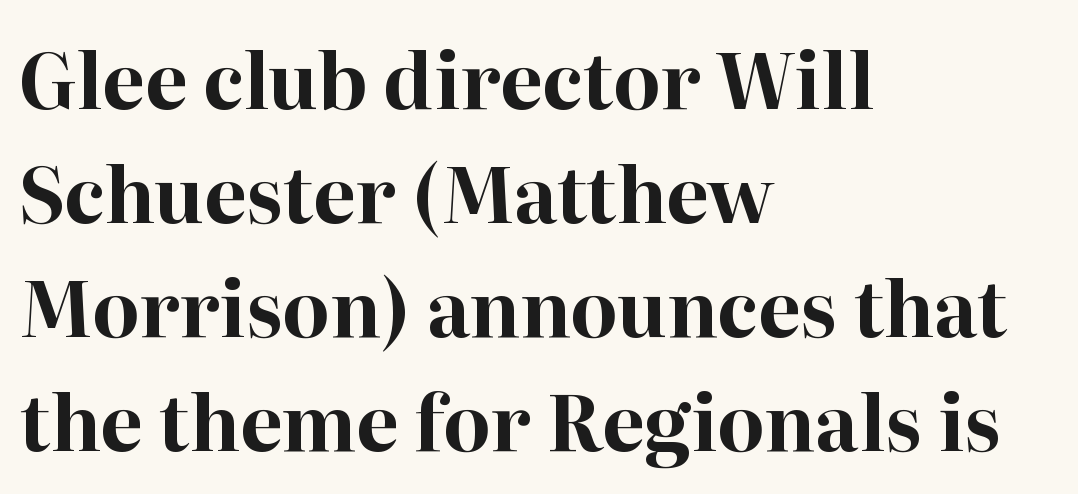
{"serif": "yes", "italic": "no", "bold": "yes", "weight": "bold", "width": "normal", "stroke_contrast": "high", "x_height": "medium", "monospaced": "no", "underline": "no", "align": "left", "line_spacing": "normal", "line_spacing_ratio": 1.5, "letter_spacing": "normal", "letter_spacing_em": 0.0, "glyph_px": 76}
